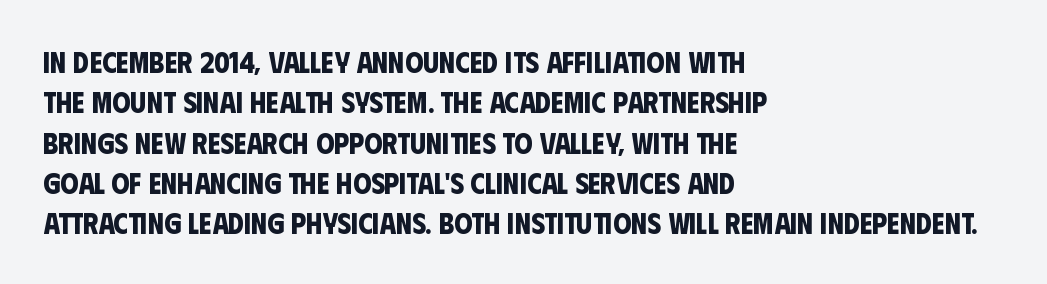
This sample is left-justified, so line endings fall wherever the words run out. The passage shown is typed in a proportional face where columns would drift. The characters look thick and weighty, a clear bold. Has an underline been added? It has not.
